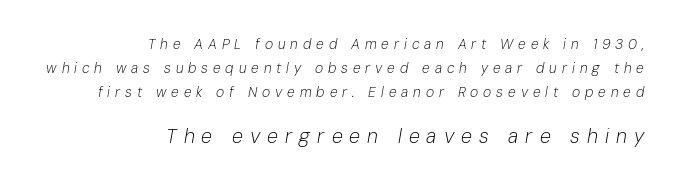
Every character sits at an angle, as italics do. This sample is right-justified, so line beginnings fall wherever the words allow. A typesetter would call this heavily tracked-out type. You get the small type first, then a jump to larger type. No heavy texture on the line: the type isn't bold.
